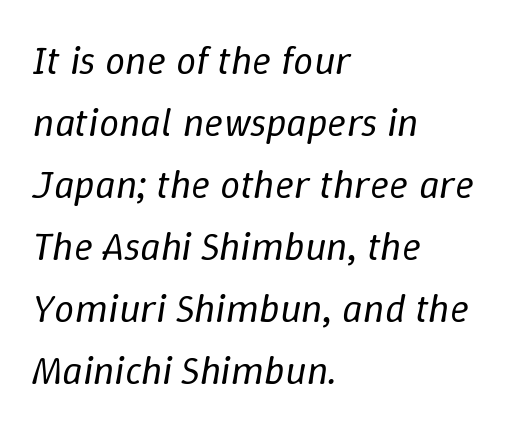
{"italic": "yes", "lean": "right", "slant_degrees": 9, "bold": "no", "weight": "regular", "width": "normal", "stroke_contrast": "low", "x_height": "medium", "monospaced": "no", "underline": "no", "align": "left", "line_spacing": "normal", "line_spacing_ratio": 1.55, "letter_spacing": "normal", "letter_spacing_em": 0.0, "glyph_px": 40}
